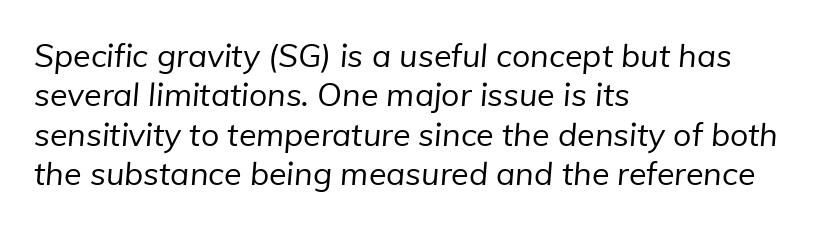
Q: Is the text bold? A: No.
Q: Is the typeface a serif or a sans-serif typeface? A: Sans-serif.
Q: Is the text underlined? A: No.
Q: How is the paragraph aligned? A: Left-aligned.
Q: Is the spacing between letters normal or unusually wide? A: Normal.
Q: Width (condensed, normal, or wide)? A: Normal.
Q: Stroke contrast? A: Low.
Q: x-height? A: Medium.
Q: Monospaced? A: No.
